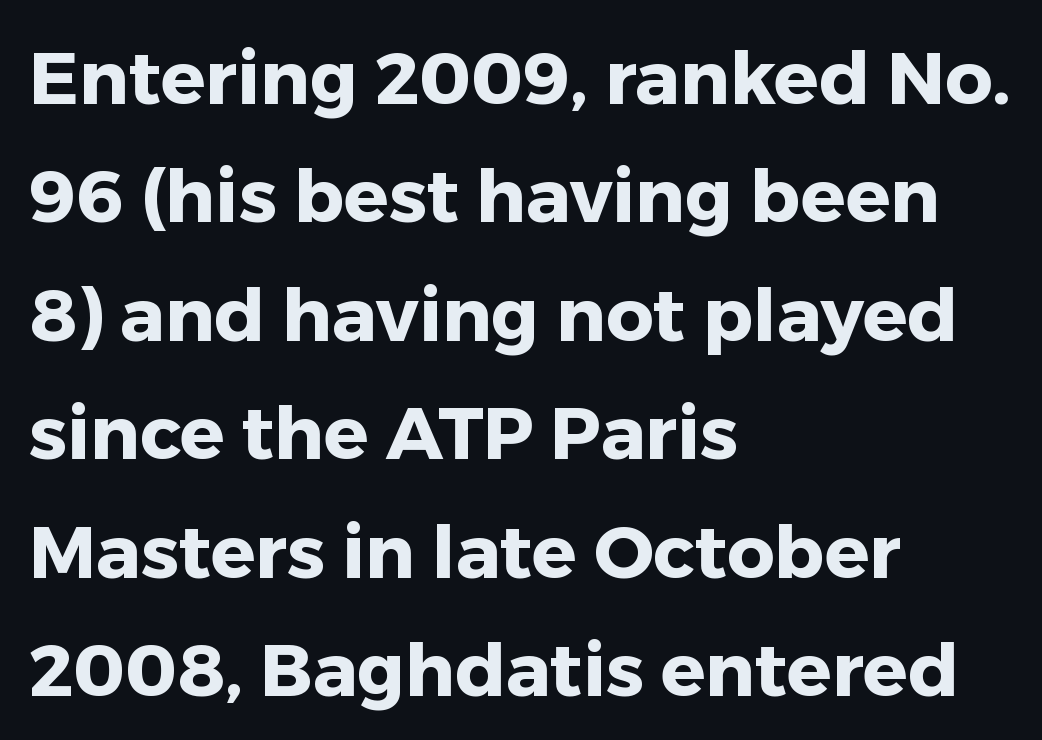
Q: Is the text bold? A: Yes.
Q: Is the text italic (slanted)? A: No, it is upright.
Q: Is the typeface a serif or a sans-serif typeface? A: Sans-serif.
Q: Is the text underlined? A: No.
Q: How is the paragraph aligned? A: Left-aligned.
Q: Is the spacing between letters normal or unusually wide? A: Normal.
Q: Is the spacing between lines tight, normal or loose? A: Normal.
Q: Width (condensed, normal, or wide)? A: Normal.
Q: Stroke contrast? A: Low.
Q: x-height? A: Medium.
Q: Monospaced? A: No.
